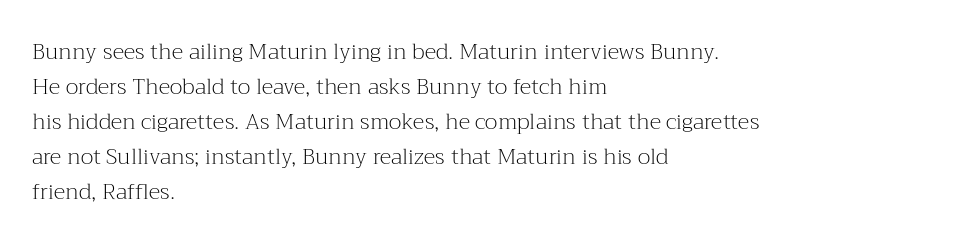
Q: Is the text bold? A: No.
Q: Is the text italic (slanted)? A: No, it is upright.
Q: Is the text underlined? A: No.
Q: How is the paragraph aligned? A: Left-aligned.
Q: Is the spacing between letters normal or unusually wide? A: Normal.
Q: Is the spacing between lines tight, normal or loose? A: Normal.
